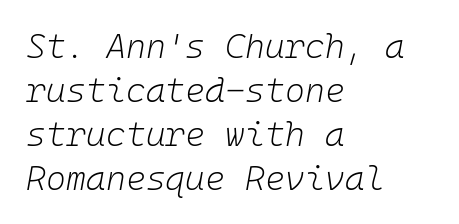
Q: Is the text bold? A: No.
Q: Is the text italic (slanted)? A: Yes, it leans right by about 10 degrees.
Q: Is the text underlined? A: No.
Q: How is the paragraph aligned? A: Left-aligned.
Q: Is the spacing between letters normal or unusually wide? A: Normal.
Q: Is the spacing between lines tight, normal or loose? A: Normal.
Q: Width (condensed, normal, or wide)? A: Normal.
Q: Stroke contrast? A: Low.
Q: x-height? A: Medium.
Q: Monospaced? A: Yes.
